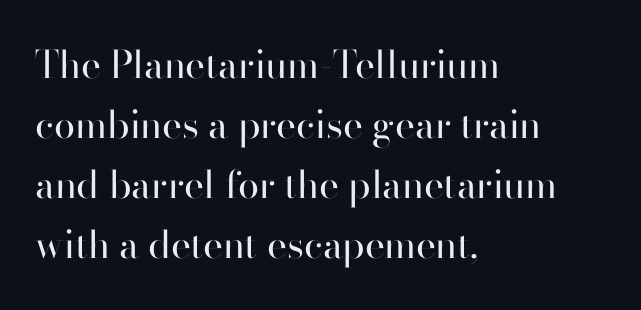
The image shows 38 px regular-weight sans-serif type, upright; set left-aligned, normal line spacing (1.58x), normal letter spacing, not underlined; high stroke contrast and a small x-height.
